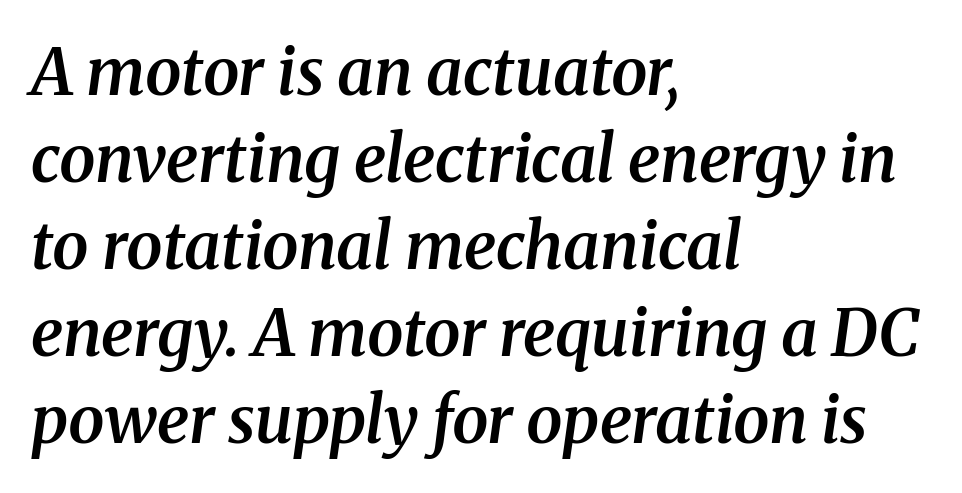
Q: Is the text bold? A: Semi-bold.
Q: Is the text italic (slanted)? A: Yes, it leans right by about 8 degrees.
Q: Is the typeface a serif or a sans-serif typeface? A: Serif.
Q: Is the text underlined? A: No.
Q: How is the paragraph aligned? A: Left-aligned.
Q: Is the spacing between letters normal or unusually wide? A: Normal.
Q: Is the spacing between lines tight, normal or loose? A: Normal.
Q: Width (condensed, normal, or wide)? A: Normal.
Q: Stroke contrast? A: Medium.
Q: x-height? A: Medium.
Q: Monospaced? A: No.
